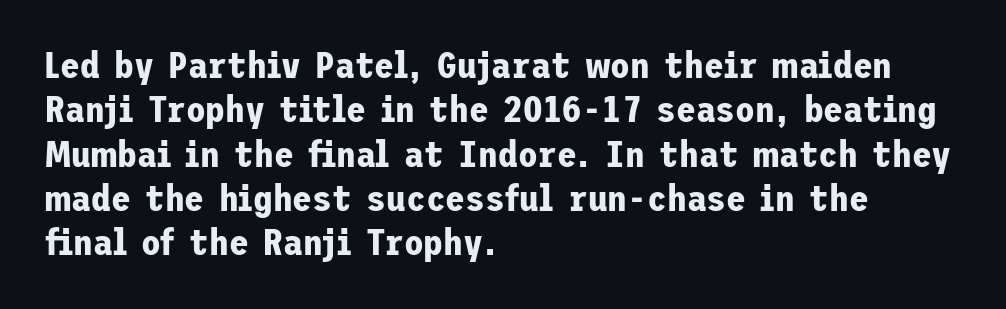
Q: Is the text bold? A: Yes.
Q: Is the text italic (slanted)? A: No, it is upright.
Q: Is the typeface a serif or a sans-serif typeface? A: Sans-serif.
Q: Is the text underlined? A: No.
Q: How is the paragraph aligned? A: Left-aligned.
Q: Is the spacing between letters normal or unusually wide? A: Normal.
Q: Width (condensed, normal, or wide)? A: Normal.
Q: Stroke contrast? A: Low.
Q: x-height? A: Medium.
